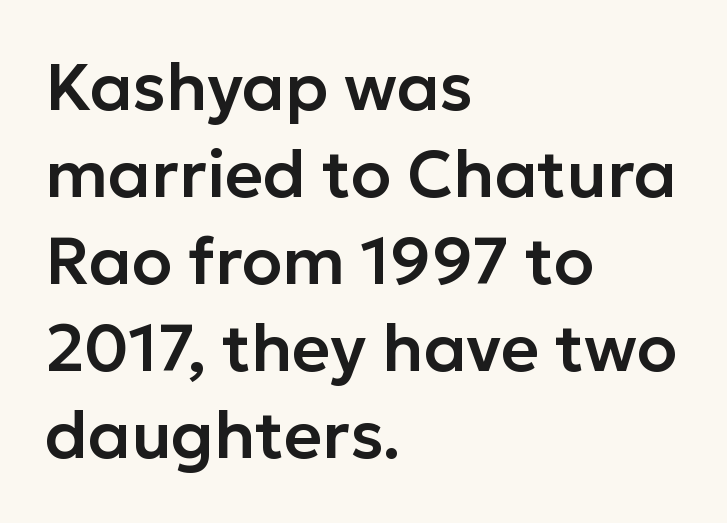
Q: Is the text italic (slanted)? A: No, it is upright.
Q: Is the typeface a serif or a sans-serif typeface? A: Sans-serif.
Q: Is the text underlined? A: No.
Q: How is the paragraph aligned? A: Left-aligned.
Q: Is the spacing between letters normal or unusually wide? A: Normal.
Q: Is the spacing between lines tight, normal or loose? A: Normal.
Q: Width (condensed, normal, or wide)? A: Normal.
Q: Stroke contrast? A: Low.
Q: x-height? A: Medium.
Q: Monospaced? A: No.
